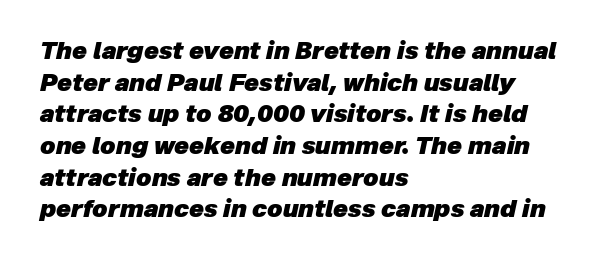
Q: Is the text bold? A: Yes.
Q: Is the text italic (slanted)? A: Yes, it leans right by about 12 degrees.
Q: Is the text underlined? A: No.
Q: How is the paragraph aligned? A: Left-aligned.
Q: Is the spacing between letters normal or unusually wide? A: Normal.
Q: Is the spacing between lines tight, normal or loose? A: Normal.
